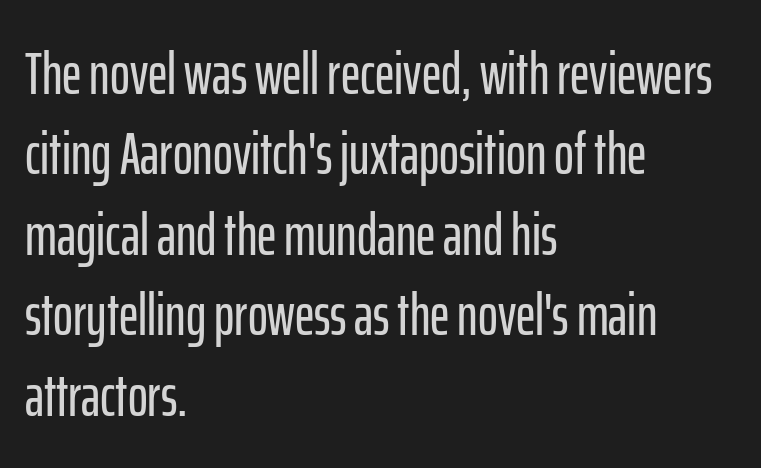
Here the designer chose a conventional face with non-uniform glyph widths. Examine the stroke ends and you'll find no serifs. Italic? Not at all — the glyphs are vertical. The compositor pushed each line to the left boundary. Standard letterfit; no display-style spreading of the glyphs.
